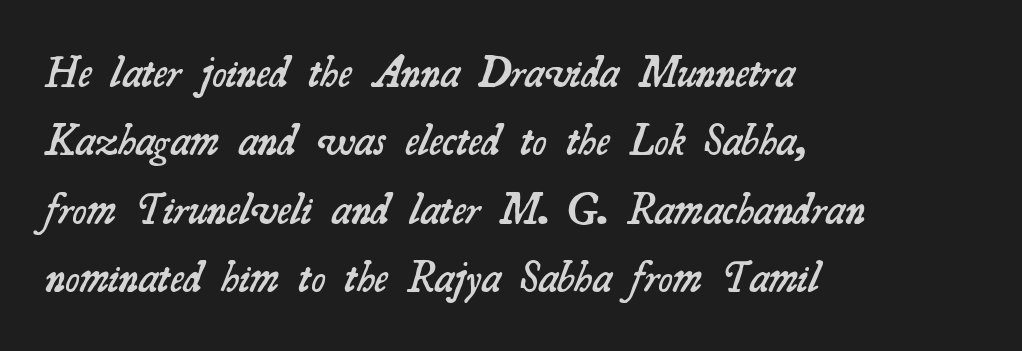
The words here are not underlined. The compositor pushed each line to the left boundary. Each letter's strokes conclude with small projecting serifs. Do the characters align in a grid? No, the font is proportional. What weight is shown? A semibold, between regular and bold. Caption: standard tracking, unaltered.
